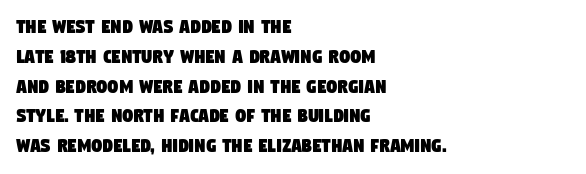
The image shows 21 px text type; set left-aligned, normal line spacing (1.42x), normal letter spacing, not underlined.
